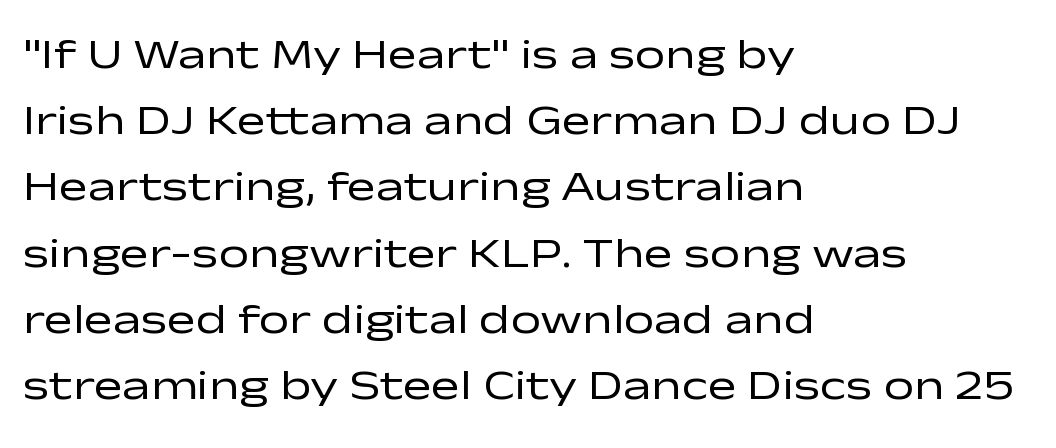
Q: Is the text bold? A: No.
Q: Is the text italic (slanted)? A: No, it is upright.
Q: Is the typeface a serif or a sans-serif typeface? A: Sans-serif.
Q: Is the text underlined? A: No.
Q: How is the paragraph aligned? A: Left-aligned.
Q: Is the spacing between letters normal or unusually wide? A: Normal.
Q: Is the spacing between lines tight, normal or loose? A: Normal.
Q: Width (condensed, normal, or wide)? A: Wide.
Q: Stroke contrast? A: Low.
Q: x-height? A: Medium.
Q: Monospaced? A: No.
